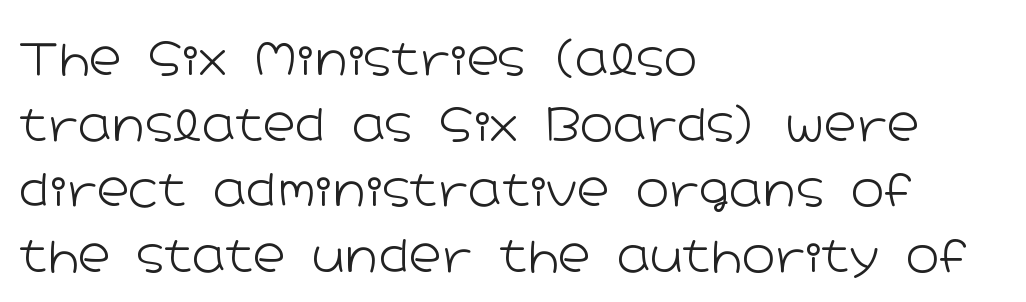
Q: Is the text bold? A: No.
Q: Is the text italic (slanted)? A: No, it is upright.
Q: Is the typeface a serif or a sans-serif typeface? A: Sans-serif.
Q: Is the text underlined? A: No.
Q: How is the paragraph aligned? A: Left-aligned.
Q: Is the spacing between letters normal or unusually wide? A: Normal.
Q: Is the spacing between lines tight, normal or loose? A: Normal.
Q: Width (condensed, normal, or wide)? A: Wide.
Q: Stroke contrast? A: Low.
Q: x-height? A: Medium.
Q: Monospaced? A: No.
